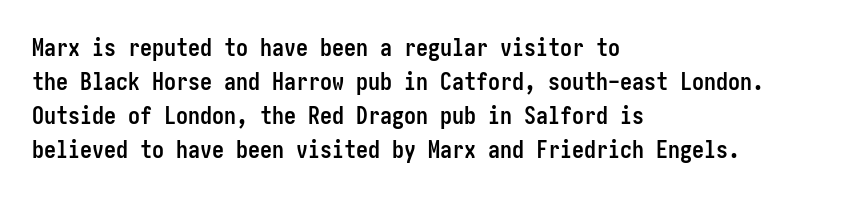
The passage shown stacks its lines at a standard gap. These lines keep a tight, regular rhythm from letter to letter. Descenders hang freely into open space. The sample has been set heavy, in full bold. Leftover space on each line is placed entirely after the last word. Nope, not italic — everything's standing straight.
